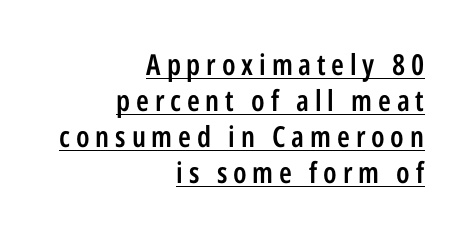
Q: Is the text bold? A: Semi-bold.
Q: Is the text italic (slanted)? A: No, it is upright.
Q: Is the typeface a serif or a sans-serif typeface? A: Sans-serif.
Q: Is the text underlined? A: Yes.
Q: How is the paragraph aligned? A: Right-aligned.
Q: Is the spacing between letters normal or unusually wide? A: Unusually wide.
Q: Width (condensed, normal, or wide)? A: Condensed.
Q: Stroke contrast? A: Low.
Q: x-height? A: Medium.
Q: Monospaced? A: No.
